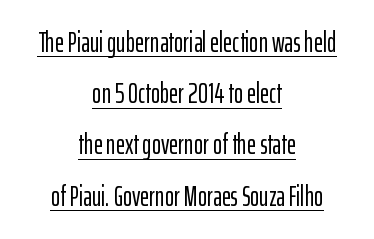
{"serif": "no", "italic": "no", "width": "condensed", "stroke_contrast": "low", "x_height": "medium", "monospaced": "no", "underline": "yes", "align": "center", "line_spacing_ratio": 1.83, "letter_spacing": "normal", "letter_spacing_em": 0.0, "glyph_px": 28}
